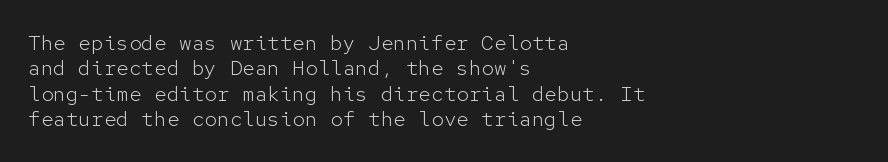
A bare baseline throughout the passage. Line beginnings align vertically; line endings do not. This sample uses plain, unmodified letter spacing. Posture: straight, roman, zero tilt. Is this a heavy cut? Hardly; it is regular or lighter.
